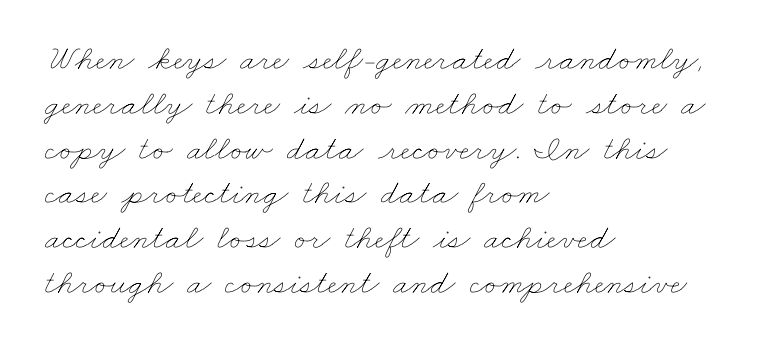
The image shows 35 px thin, wide type; set left-aligned, normal line spacing (1.28x), normal letter spacing, not underlined; low stroke contrast and a small x-height.
